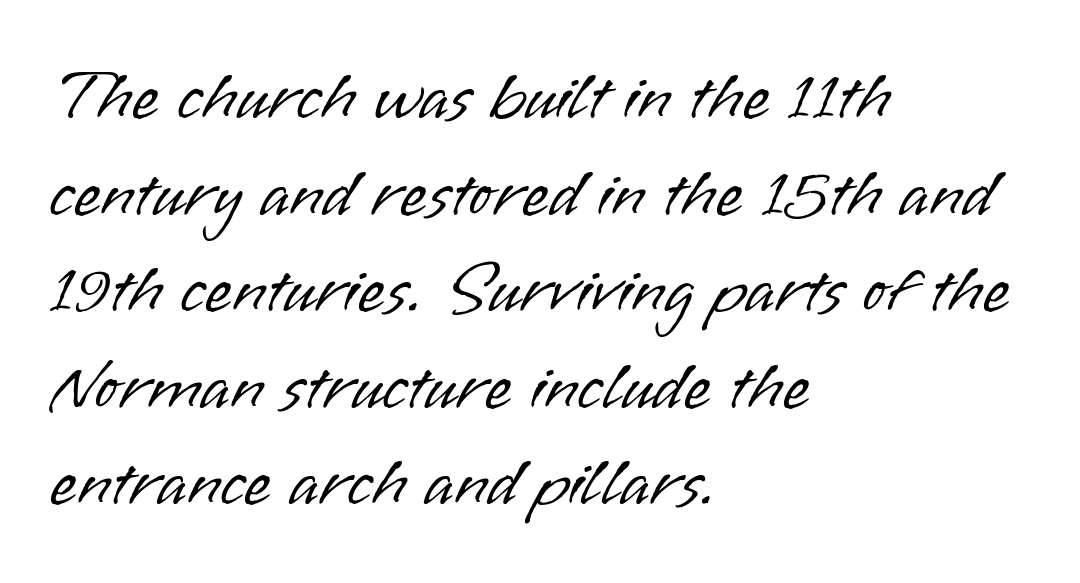
What's the leading like? Ordinary, nothing unusual. The rendering uses natural spacing where letterforms have individual widths. Line beginnings align vertically; line endings do not.
